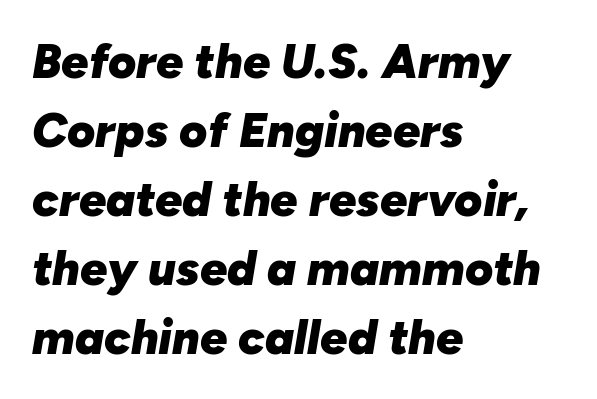
Q: Is the text bold? A: Yes.
Q: Is the text italic (slanted)? A: Yes, it leans right by about 10 degrees.
Q: Is the text underlined? A: No.
Q: How is the paragraph aligned? A: Left-aligned.
Q: Is the spacing between letters normal or unusually wide? A: Normal.
Q: Is the spacing between lines tight, normal or loose? A: Normal.
Q: Width (condensed, normal, or wide)? A: Normal.
Q: Stroke contrast? A: Low.
Q: x-height? A: Medium.
Q: Monospaced? A: No.
